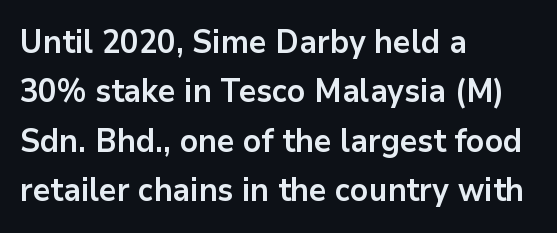
Q: Is the text bold? A: Yes.
Q: Is the text italic (slanted)? A: No, it is upright.
Q: Is the typeface a serif or a sans-serif typeface? A: Sans-serif.
Q: Is the text underlined? A: No.
Q: How is the paragraph aligned? A: Left-aligned.
Q: Is the spacing between letters normal or unusually wide? A: Normal.
Q: Is the spacing between lines tight, normal or loose? A: Normal.
Q: Width (condensed, normal, or wide)? A: Normal.
Q: Stroke contrast? A: Low.
Q: x-height? A: Medium.
Q: Monospaced? A: No.
